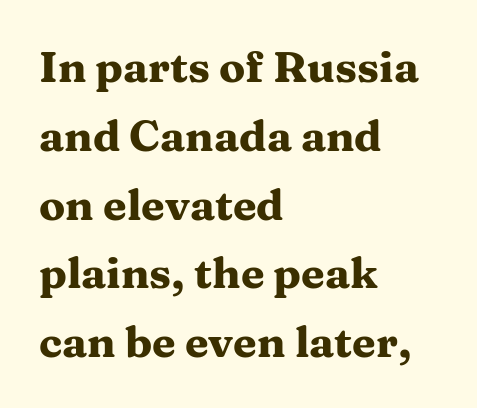
{"serif": "yes", "italic": "no", "bold": "yes", "weight": "heavy", "width": "wide", "stroke_contrast": "medium", "x_height": "medium", "monospaced": "no", "underline": "no", "align": "left", "line_spacing": "normal", "line_spacing_ratio": 1.6, "letter_spacing": "normal", "letter_spacing_em": 0.0, "glyph_px": 43}
